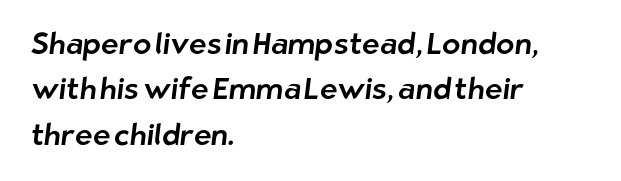
Q: Is the typeface a serif or a sans-serif typeface? A: Sans-serif.
Q: Is the text underlined? A: No.
Q: How is the paragraph aligned? A: Left-aligned.
Q: Is the spacing between letters normal or unusually wide? A: Normal.
Q: Is the spacing between lines tight, normal or loose? A: Normal.
Q: Width (condensed, normal, or wide)? A: Normal.
Q: Stroke contrast? A: Low.
Q: x-height? A: Medium.
Q: Monospaced? A: No.
